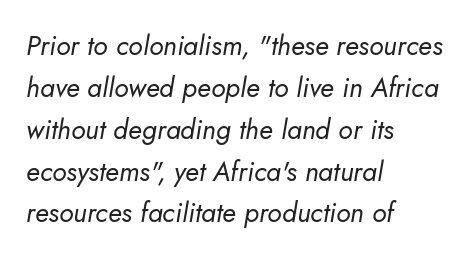
Designer's note — italics engaged. Standard letterfit; no display-style spreading of the glyphs. On a weight scale, this lands at 450 or below. Check the space under the baseline: it is left empty.
